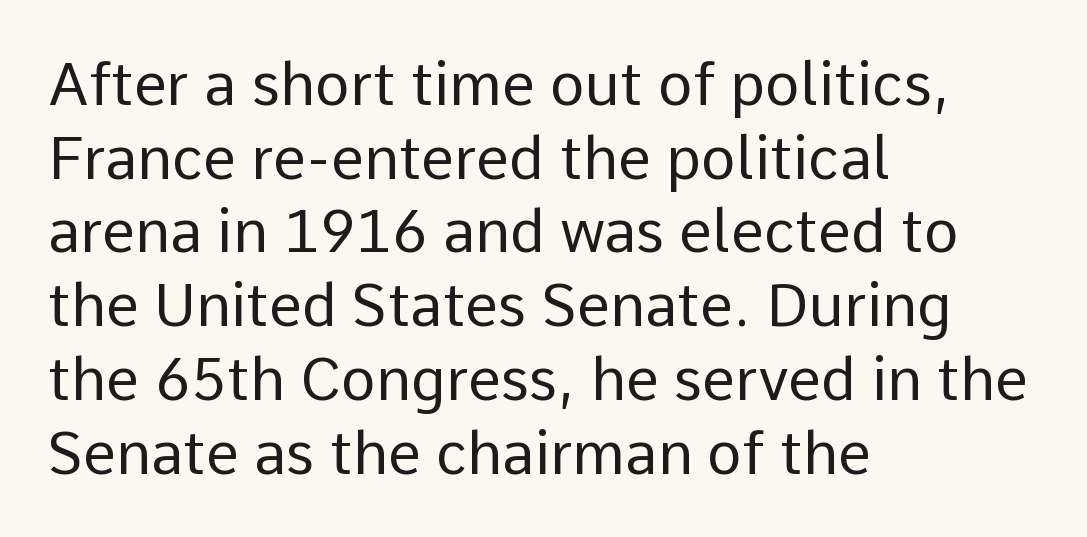
{"serif": "no", "italic": "no", "bold": "no", "weight": "regular", "width": "normal", "stroke_contrast": "low", "x_height": "medium", "monospaced": "no", "underline": "no", "align": "left", "line_spacing": "normal", "line_spacing_ratio": 1.25, "letter_spacing": "normal", "letter_spacing_em": 0.0, "glyph_px": 59}
